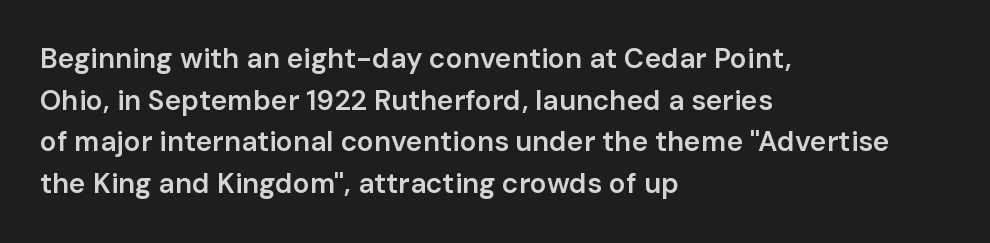
Q: Is the text bold? A: Semi-bold.
Q: Is the text italic (slanted)? A: No, it is upright.
Q: Is the typeface a serif or a sans-serif typeface? A: Sans-serif.
Q: Is the text underlined? A: No.
Q: How is the paragraph aligned? A: Left-aligned.
Q: Is the spacing between letters normal or unusually wide? A: Normal.
Q: Is the spacing between lines tight, normal or loose? A: Normal.
Q: Width (condensed, normal, or wide)? A: Normal.
Q: Stroke contrast? A: Low.
Q: x-height? A: Medium.
Q: Monospaced? A: No.
